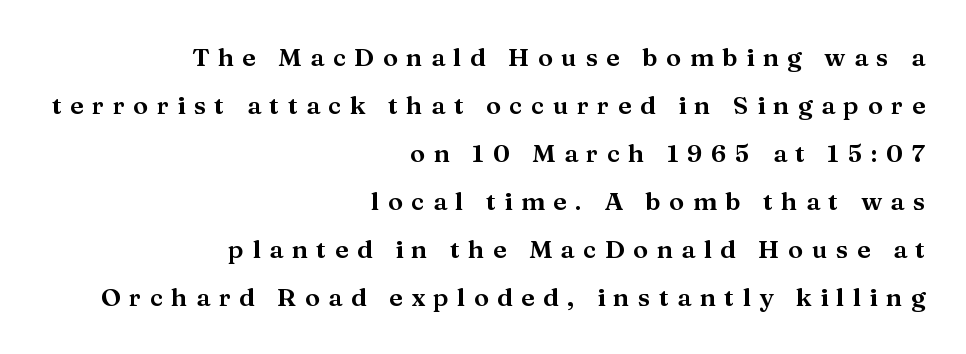
Q: Is the text italic (slanted)? A: No, it is upright.
Q: Is the text underlined? A: No.
Q: How is the paragraph aligned? A: Right-aligned.
Q: Is the spacing between letters normal or unusually wide? A: Unusually wide.
Q: Is the spacing between lines tight, normal or loose? A: Loose.
